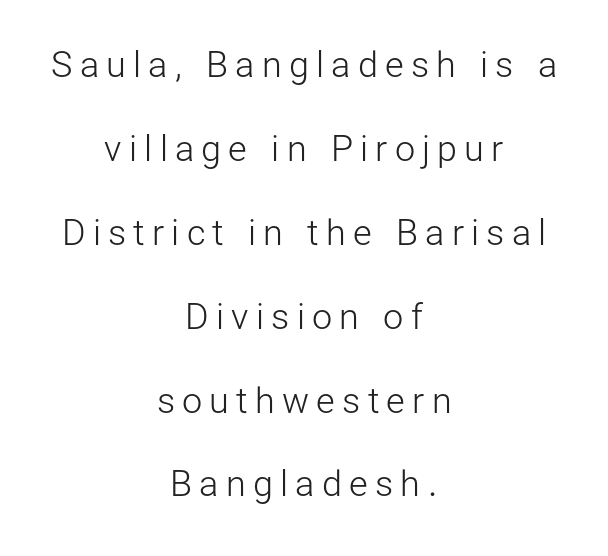
The compositor balanced each line on the midline. Observe the absence of serifs on each vertical stroke in this sample. The line-height multiplier appears high, well above default. Type without underlining. This sample uses expanded letter spacing, leaving extra air between glyphs. These lines are rendered in a variable-pitch font.
